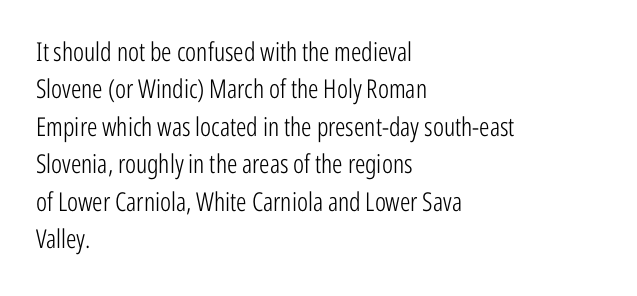
Is the letter spacing exaggerated? No — it looks like the ordinary default. This block has exactly the height ordinary leading produces. This is the regular roman posture of the typeface. Weight: not bold — regular or lighter.
